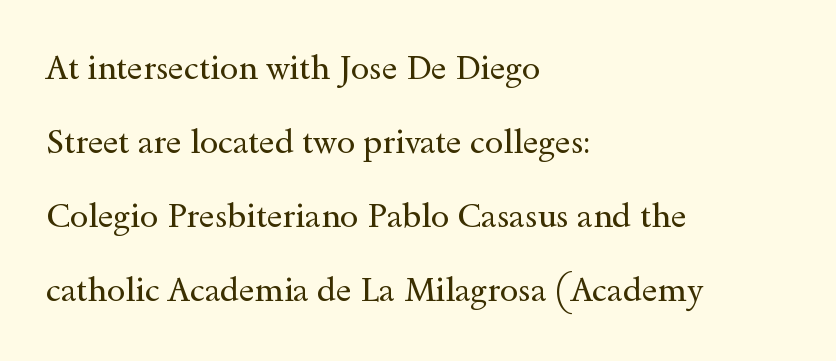
The image shows 33 px regular-weight, wide serif type, upright; set left-aligned, loose line spacing (2.24x), normal letter spacing, not underlined; a small x-height.
